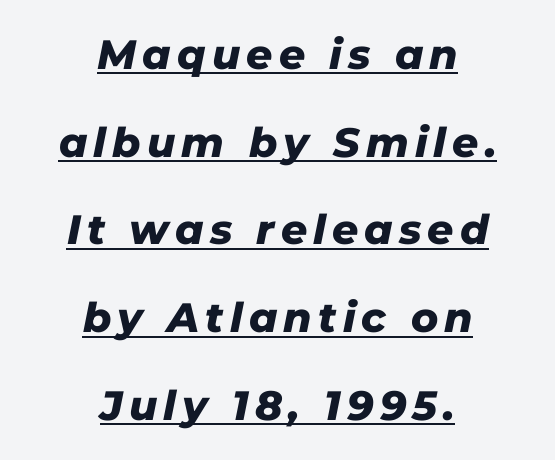
{"italic": "yes", "lean": "right", "slant_degrees": 11, "bold": "yes", "weight": "heavy", "width": "normal", "stroke_contrast": "low", "x_height": "medium", "monospaced": "no", "underline": "yes", "align": "center", "line_spacing": "loose", "line_spacing_ratio": 2.14, "glyph_px": 41}
